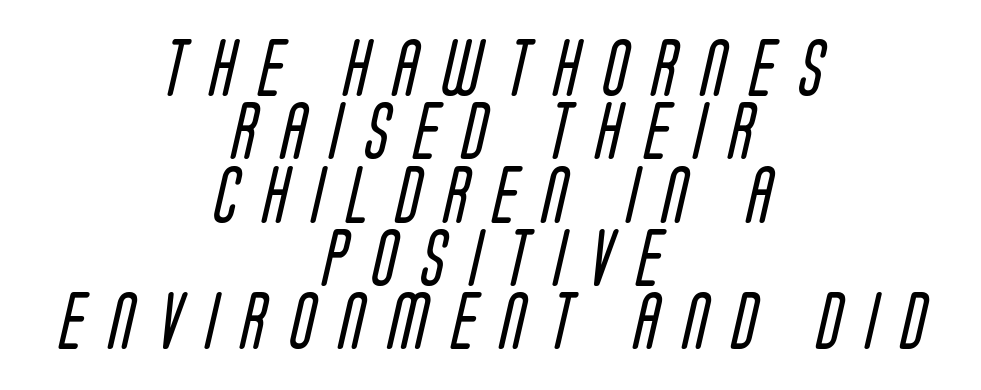
The image shows 57 px regular-weight, condensed sans-serif type; set centered, tight line spacing (1.11x), unusually wide letter spacing (+0.43 em), not underlined; low stroke contrast and a large x-height.
